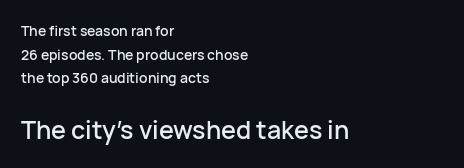
Character size in the trailing block exceeds that of the leading block. The type sits square on the baseline with zero lean. Any mark beneath the type? The region is blank. A student would call this left alignment; a typographer would say flush left, rag right. Students, note that the glyphs here touch the page at normal intervals.
